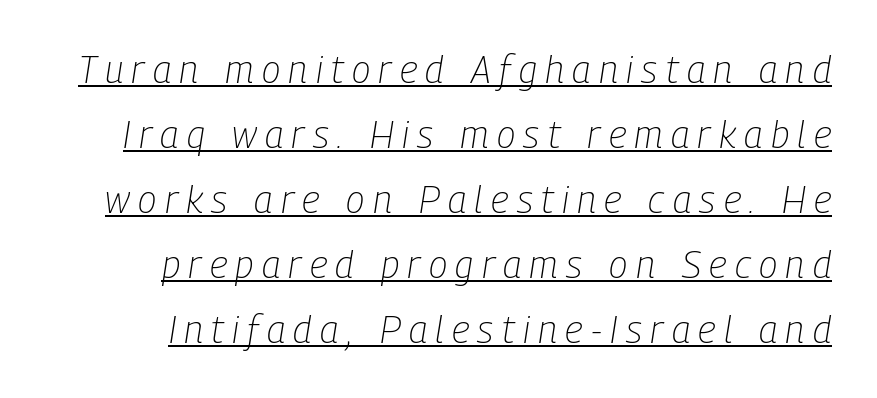
The image shows 38 px light, condensed type, italic (leaning right); set line spacing 1.71x, unusually wide letter spacing (+0.22 em), underlined; low stroke contrast and a medium x-height.
